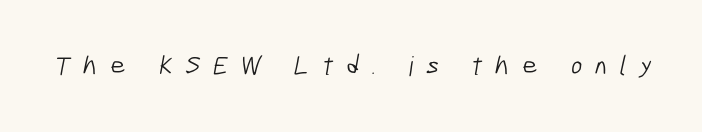
{"bold": "no", "underline": "no", "letter_spacing": "wide", "letter_spacing_em": 0.47, "glyph_px": 27}
